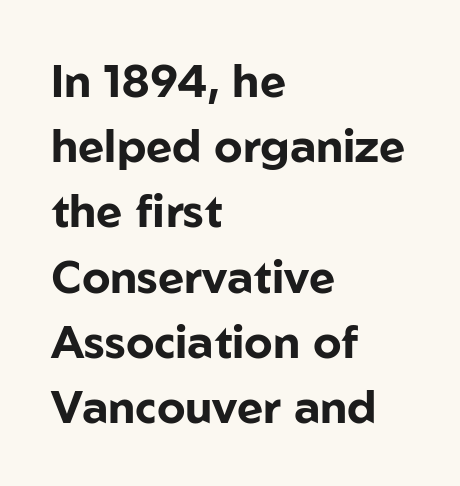
This sample uses an upright cut, with every glyph sitting square on the baseline. Honestly, the row spacing looks completely unremarkable. The line texture is even and compact thanks to regular tracking. This sample uses a sans-serif face.
